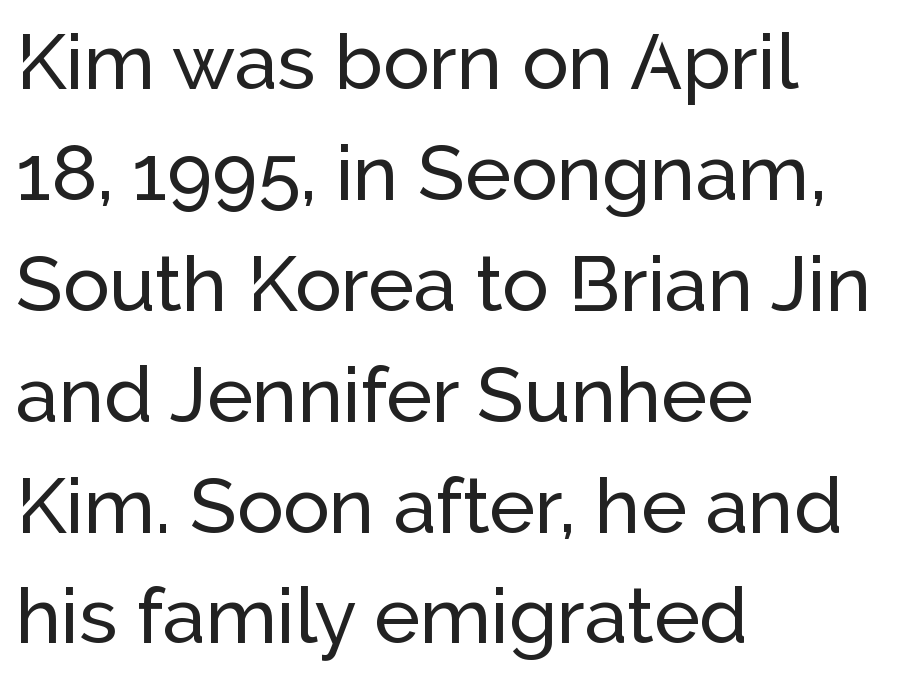
The image shows 77 px sans-serif type, upright; set left-aligned, normal line spacing (1.44x), normal letter spacing, not underlined; low stroke contrast and a medium x-height.
